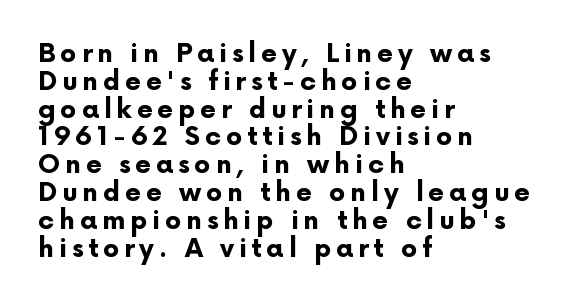
Q: Is the text bold? A: Yes.
Q: Is the text italic (slanted)? A: No, it is upright.
Q: Is the text underlined? A: No.
Q: How is the paragraph aligned? A: Left-aligned.
Q: Is the spacing between lines tight, normal or loose? A: Tight.
